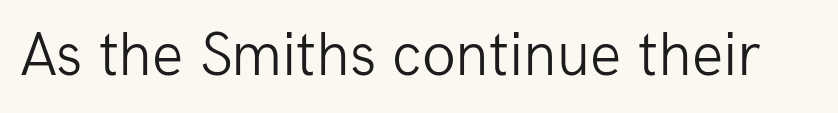
Q: Is the text bold? A: No.
Q: Is the text italic (slanted)? A: No, it is upright.
Q: Is the typeface a serif or a sans-serif typeface? A: Sans-serif.
Q: Is the text underlined? A: No.
Q: Is the spacing between letters normal or unusually wide? A: Normal.
Q: Width (condensed, normal, or wide)? A: Normal.
Q: Stroke contrast? A: Low.
Q: x-height? A: Medium.
Q: Monospaced? A: No.
